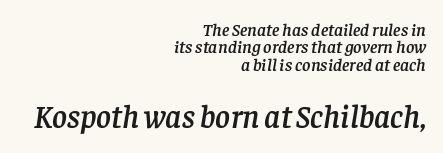
Reading top to bottom, the characters get bigger at the block break. Line endings align vertically; line beginnings do not. The foot of each line stays bare and open. The block of text is dense from top to bottom, with scant space between rows. Spacing verdict: proportional, widths tailored to each character. What kind of face is this? One with serifs.
